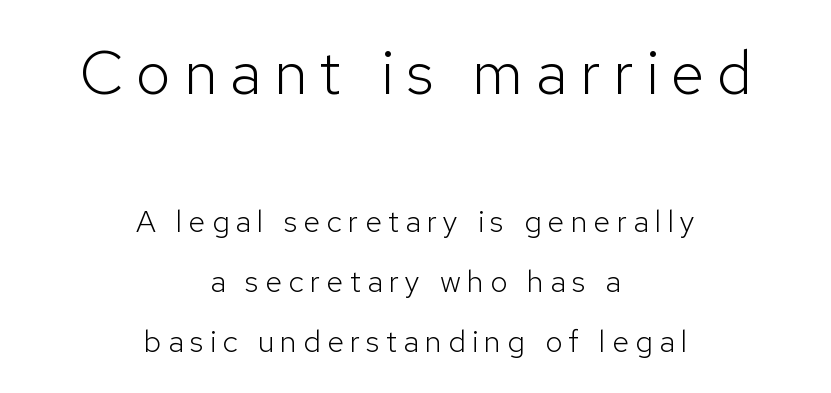
{"serif": "no", "italic": "no", "bold": "no", "weight": "light", "width": "normal", "stroke_contrast": "low", "x_height": "medium", "monospaced": "no", "underline": "no", "align": "center", "line_spacing": "loose", "line_spacing_ratio": 1.94, "letter_spacing": "wide", "letter_spacing_em": 0.2, "larger_block": "first", "size_ratio": 2.0, "glyph_px": 62}
